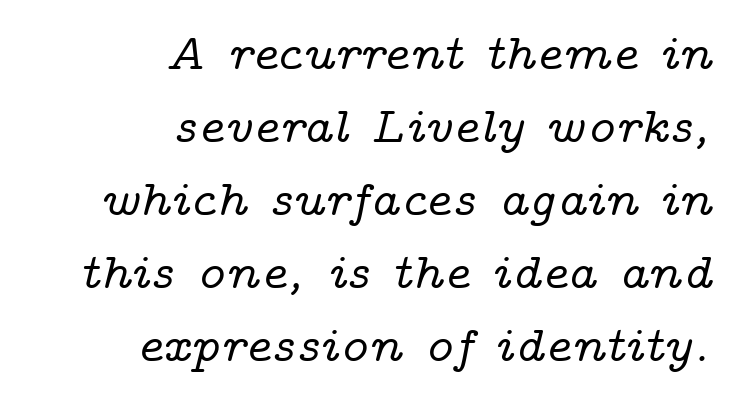
The image shows 50 px wide serif type, italic (leaning right); set right-aligned, normal line spacing (1.46x), normal letter spacing, not underlined; low stroke contrast and a medium x-height.
